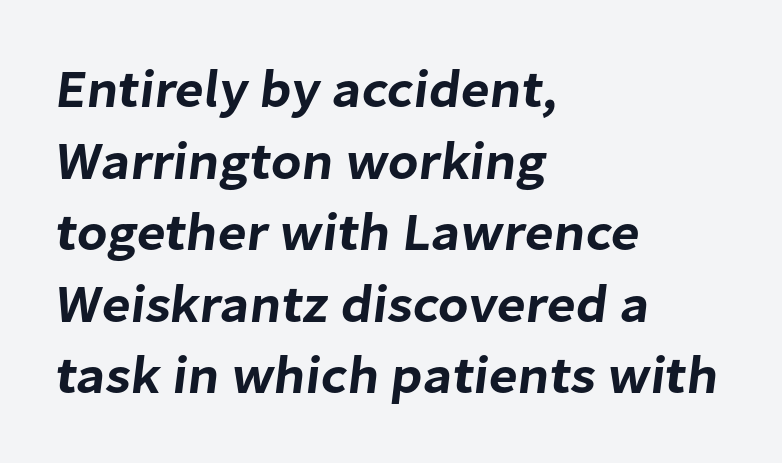
Line starts are locked; line ends wander. Letter spacing: default. Leading matches the norm, producing a regular column. The face used here is proportionally spaced, like ordinary book or web type.
